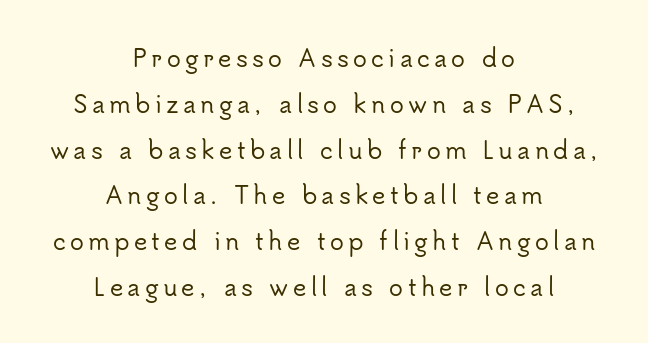
You could fit nearly another row in the gap between these rows. Glance below the letters and you will spot only blank space. Each line is balanced around a shared central axis. Ordinary non-slanted type is in use.
